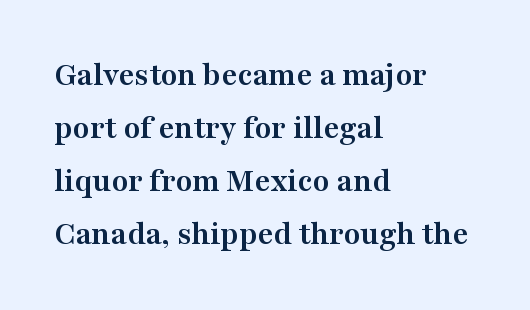
Q: Is the text bold? A: Yes.
Q: Is the text italic (slanted)? A: No, it is upright.
Q: Is the typeface a serif or a sans-serif typeface? A: Serif.
Q: Is the text underlined? A: No.
Q: How is the paragraph aligned? A: Left-aligned.
Q: Is the spacing between letters normal or unusually wide? A: Normal.
Q: Is the spacing between lines tight, normal or loose? A: Normal.
Q: Width (condensed, normal, or wide)? A: Wide.
Q: Stroke contrast? A: Medium.
Q: x-height? A: Medium.
Q: Monospaced? A: No.
